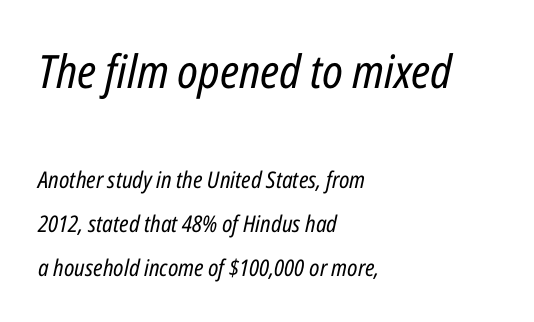
Q: Is the text bold? A: No.
Q: Is the text italic (slanted)? A: Yes, it leans right by about 12 degrees.
Q: Is the text underlined? A: No.
Q: How is the paragraph aligned? A: Left-aligned.
Q: Is the spacing between letters normal or unusually wide? A: Normal.
Q: Is the spacing between lines tight, normal or loose? A: Loose.
Q: Which block of text is set in a larger size, the first (top) or the second (bottom)? A: The first (top) one.
Q: Width (condensed, normal, or wide)? A: Condensed.
Q: Stroke contrast? A: Low.
Q: x-height? A: Medium.
Q: Monospaced? A: No.
